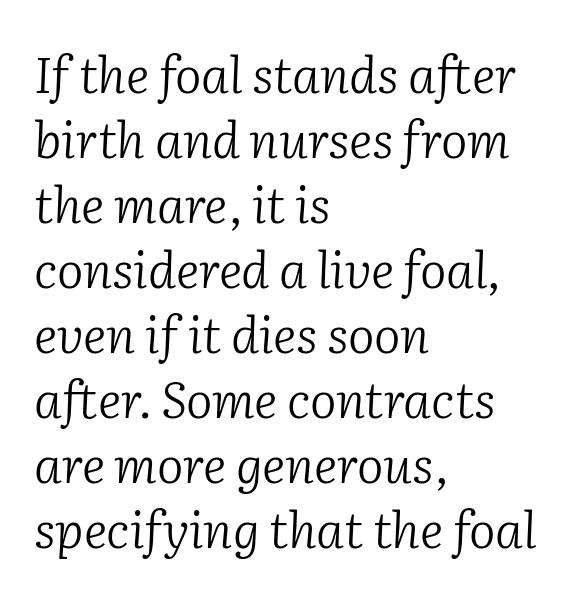
Q: Is the text bold? A: No.
Q: Is the text italic (slanted)? A: Yes, it leans right by about 2 degrees.
Q: Is the typeface a serif or a sans-serif typeface? A: Serif.
Q: Is the text underlined? A: No.
Q: How is the paragraph aligned? A: Left-aligned.
Q: Is the spacing between letters normal or unusually wide? A: Normal.
Q: Is the spacing between lines tight, normal or loose? A: Normal.
Q: Width (condensed, normal, or wide)? A: Normal.
Q: Stroke contrast? A: Low.
Q: x-height? A: Medium.
Q: Monospaced? A: No.
